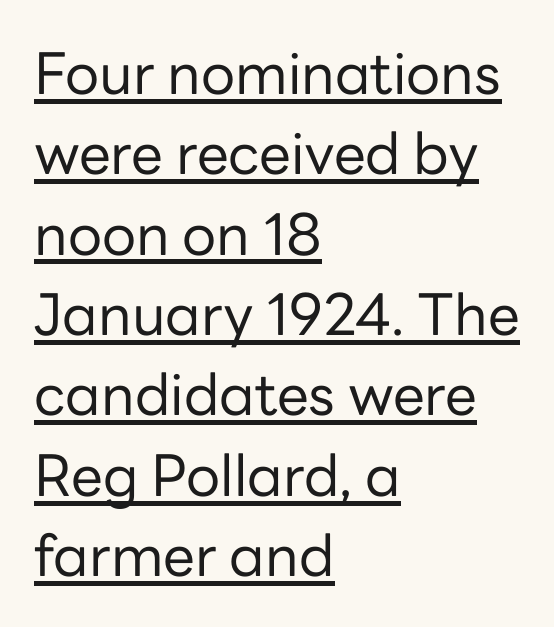
{"serif": "no", "italic": "no", "bold": "no", "weight": "regular", "width": "normal", "stroke_contrast": "low", "x_height": "medium", "monospaced": "no", "underline": "yes", "align": "left", "line_spacing": "normal", "line_spacing_ratio": 1.41, "letter_spacing": "normal", "letter_spacing_em": 0.0, "glyph_px": 57}
